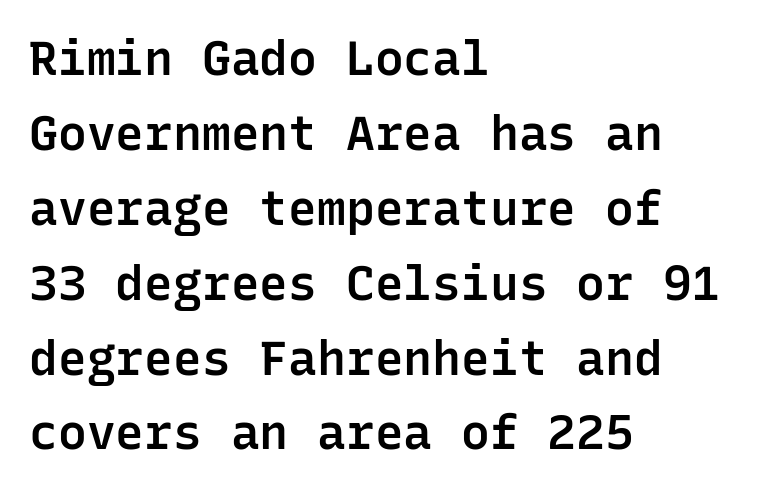
Q: Is the text bold? A: Semi-bold.
Q: Is the text italic (slanted)? A: No, it is upright.
Q: Is the typeface a serif or a sans-serif typeface? A: Sans-serif.
Q: Is the text underlined? A: No.
Q: How is the paragraph aligned? A: Left-aligned.
Q: Is the spacing between letters normal or unusually wide? A: Normal.
Q: Is the spacing between lines tight, normal or loose? A: Normal.
Q: Width (condensed, normal, or wide)? A: Normal.
Q: Stroke contrast? A: Low.
Q: x-height? A: Medium.
Q: Monospaced? A: Yes.
